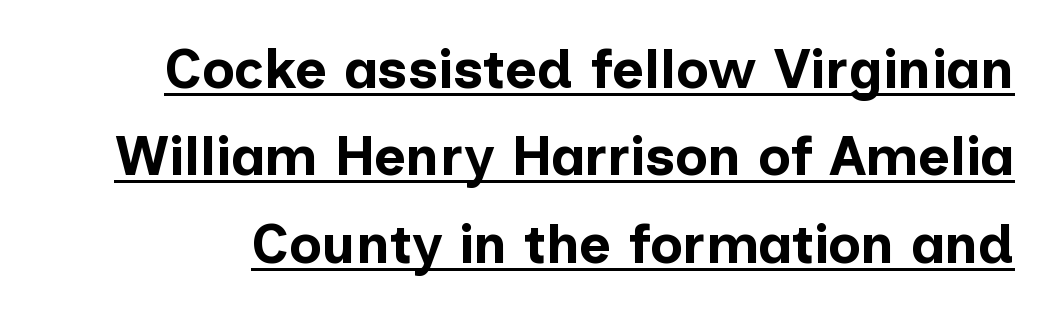
Looks like regular typesetting: each glyph gets only the width it needs. As a designer I'd log this as weight 700, bold. Stroke terminals: plain, sans-serif. These lines sit exactly where default settings would place them. Underline: present. Is there any slant? The stems are plumb.
